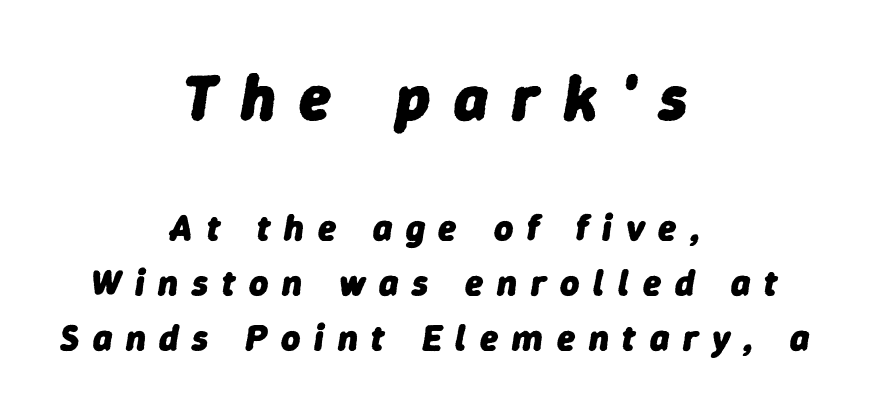
The tracking jumps out immediately: characters are airy and widely separated. Unmarked baselines from the first word to the last. Look at the glyph heights: the upper group is clearly the bigger setting. Each letter keeps its own natural width here, so spacing adapts to shape. Compared with a flush-left layout, this one balances lines on the center instead.
